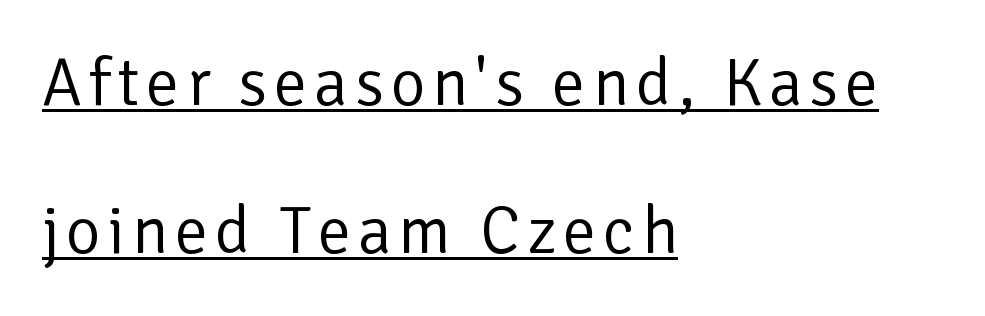
{"serif": "no", "italic": "no", "bold": "no", "weight": "regular", "width": "normal", "stroke_contrast": "low", "x_height": "medium", "monospaced": "no", "underline": "yes", "align": "left", "line_spacing": "loose", "line_spacing_ratio": 2.21, "glyph_px": 67}
